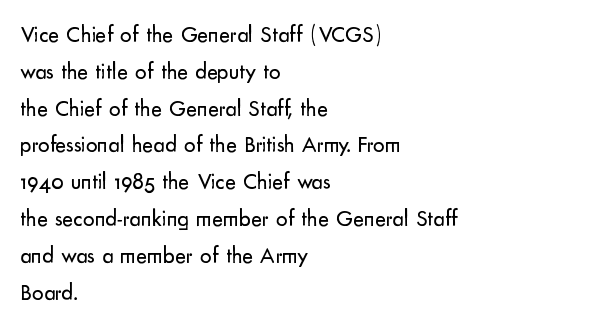
The rendering uses a moderate line-height, typical for paragraphs. The cut favours lightness, reaching ordinary text weight at its darkest. This is roman type, the default non-slanted kind. A student would call this left alignment; a typographer would say flush left, rag right. Honestly, there is no underline to notice here at all. The letterforms sit shoulder to shoulder at normal distance.
